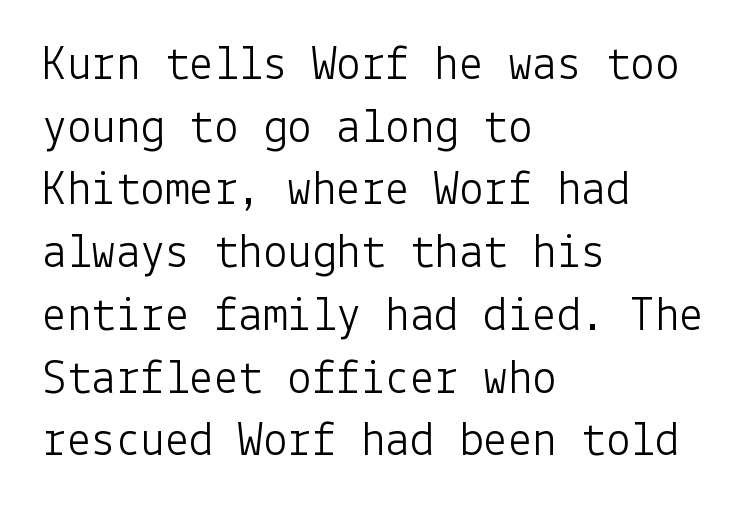
The image shows 49 px light sans-serif type, upright; set left-aligned, normal line spacing (1.28x), normal letter spacing, not underlined; low stroke contrast and a medium x-height.
